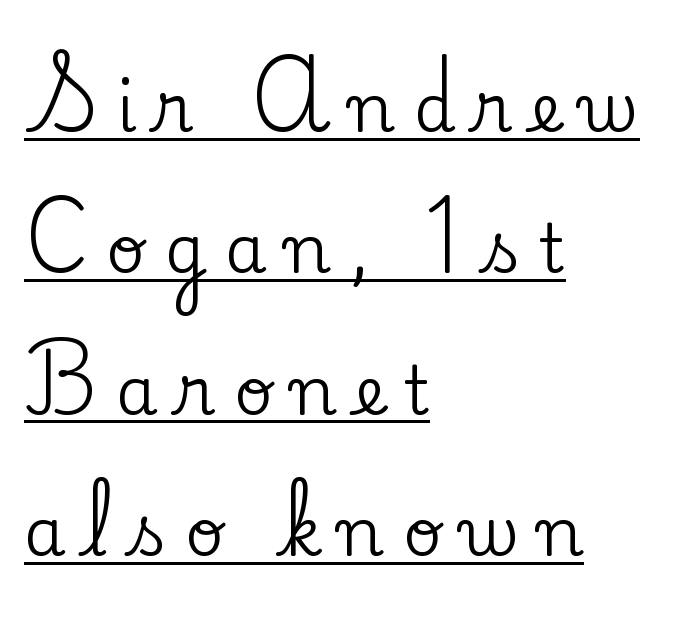
Q: Is the text italic (slanted)? A: No, it is upright.
Q: Is the typeface a serif or a sans-serif typeface? A: Serif.
Q: Is the text underlined? A: Yes.
Q: How is the paragraph aligned? A: Left-aligned.
Q: Is the spacing between letters normal or unusually wide? A: Unusually wide.
Q: Is the spacing between lines tight, normal or loose? A: Loose.
Q: Width (condensed, normal, or wide)? A: Normal.
Q: Stroke contrast? A: Low.
Q: x-height? A: Small.
Q: Monospaced? A: No.
